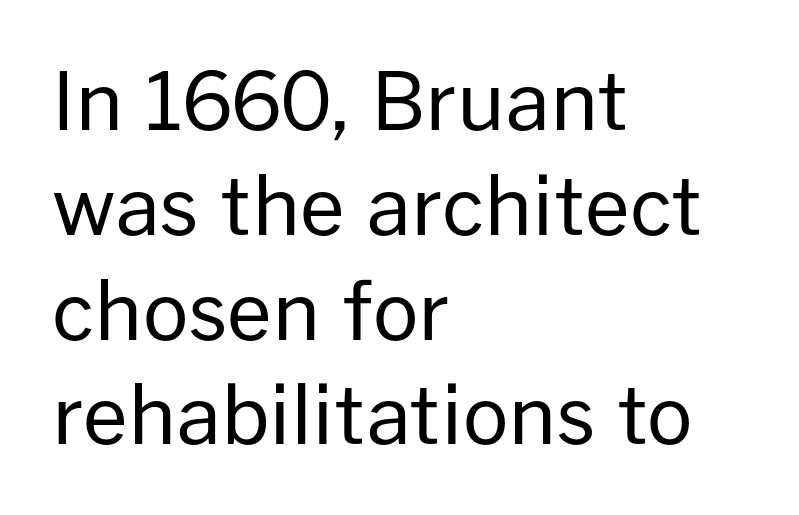
{"serif": "no", "italic": "no", "bold": "no", "weight": "regular", "width": "normal", "stroke_contrast": "low", "x_height": "medium", "monospaced": "no", "underline": "no", "align": "left", "line_spacing": "normal", "line_spacing_ratio": 1.31, "letter_spacing": "normal", "letter_spacing_em": 0.0, "glyph_px": 80}
